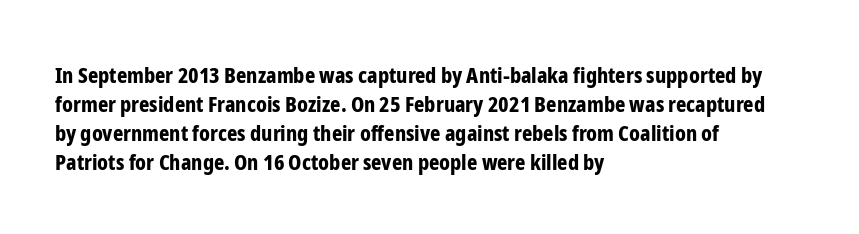
Q: Is the text bold? A: Yes.
Q: Is the text italic (slanted)? A: No, it is upright.
Q: Is the text underlined? A: No.
Q: How is the paragraph aligned? A: Left-aligned.
Q: Is the spacing between letters normal or unusually wide? A: Normal.
Q: Is the spacing between lines tight, normal or loose? A: Normal.
